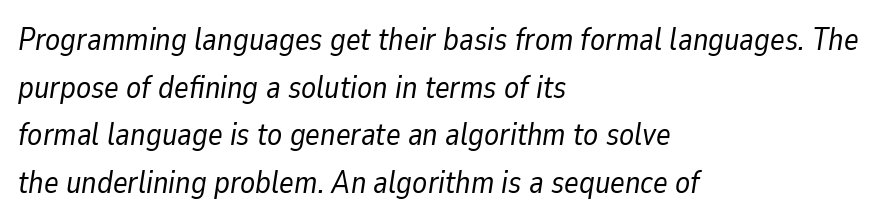
Q: Is the text bold? A: No.
Q: Is the text italic (slanted)? A: Yes, it leans right by about 9 degrees.
Q: Is the text underlined? A: No.
Q: How is the paragraph aligned? A: Left-aligned.
Q: Is the spacing between letters normal or unusually wide? A: Normal.
Q: Is the spacing between lines tight, normal or loose? A: Normal.
Q: Width (condensed, normal, or wide)? A: Normal.
Q: Stroke contrast? A: Low.
Q: x-height? A: Medium.
Q: Monospaced? A: No.
